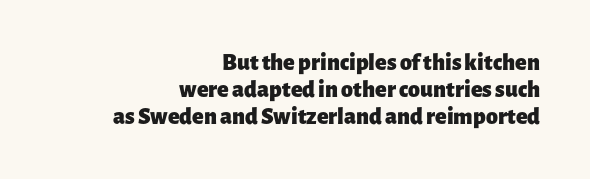
The image shows 24 px bold type, upright; set right-aligned, tight line spacing (1.12x), normal letter spacing, not underlined.
